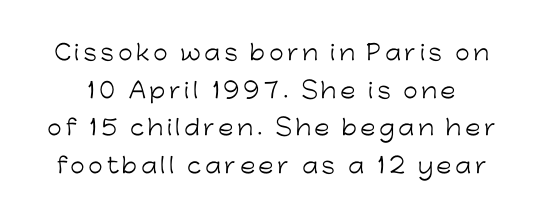
No chunkiness to these letters — they're not bold. The string is rendered with underlining switched off. Style check: upright.
